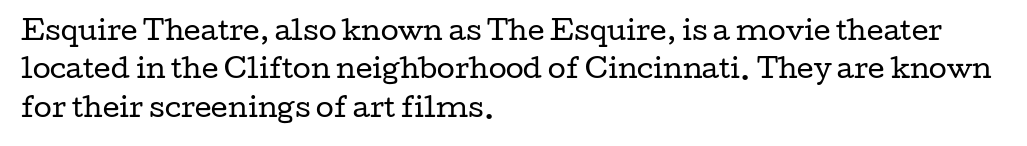
{"italic": "no", "bold": "no", "underline": "no", "align": "left", "line_spacing": "normal", "line_spacing_ratio": 1.48, "letter_spacing": "normal", "letter_spacing_em": 0.0, "glyph_px": 26}
